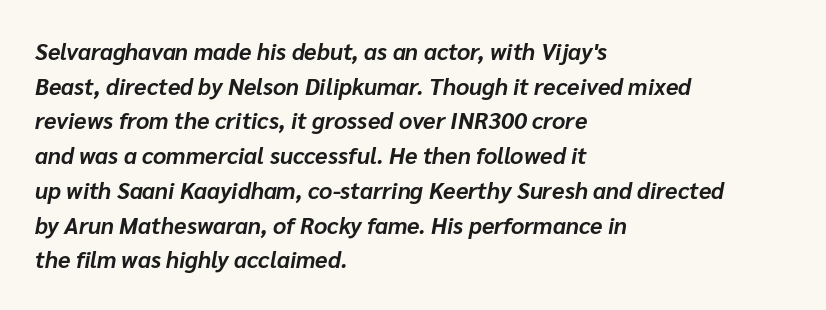
{"italic": "yes", "lean": "right", "slant_degrees": 10, "bold": "yes", "underline": "no", "align": "left", "line_spacing": "normal", "line_spacing_ratio": 1.51, "letter_spacing": "normal", "letter_spacing_em": 0.0, "glyph_px": 23}
